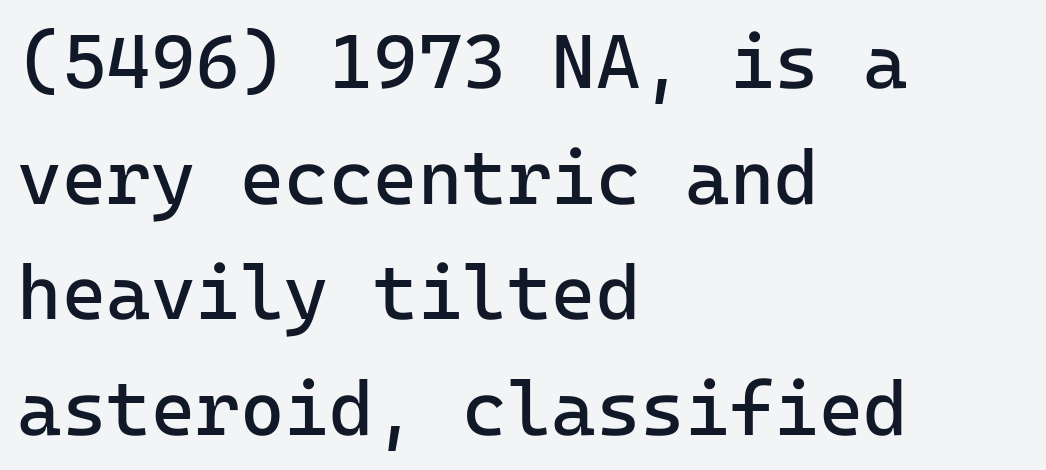
Q: Is the text bold? A: No.
Q: Is the text italic (slanted)? A: No, it is upright.
Q: Is the typeface a serif or a sans-serif typeface? A: Sans-serif.
Q: Is the text underlined? A: No.
Q: How is the paragraph aligned? A: Left-aligned.
Q: Is the spacing between letters normal or unusually wide? A: Normal.
Q: Is the spacing between lines tight, normal or loose? A: Normal.
Q: Width (condensed, normal, or wide)? A: Normal.
Q: Stroke contrast? A: Low.
Q: x-height? A: Medium.
